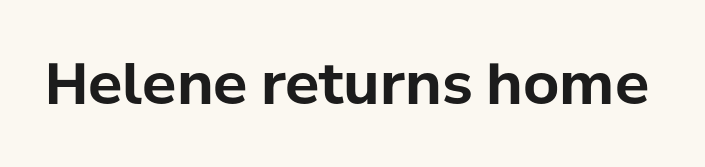
{"serif": "no", "italic": "no", "bold": "yes", "weight": "bold", "width": "normal", "stroke_contrast": "low", "x_height": "medium", "monospaced": "no", "underline": "no", "letter_spacing": "normal", "letter_spacing_em": 0.0, "glyph_px": 57}
